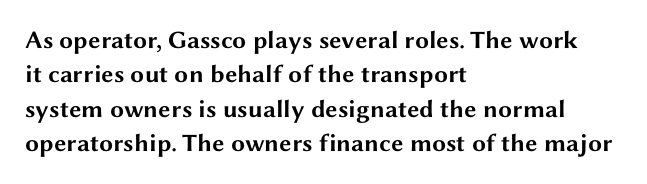
Plain, unruled lines of type. Italic: no, the glyphs are upright roman. The face used here has the dense, thick strokes of a bold. Compared with typical paragraphs, the rows here are spaced about the same. The paragraph has a hard left edge and a soft right edge. Here the glyphs are tracked normally, forming tight word shapes.
